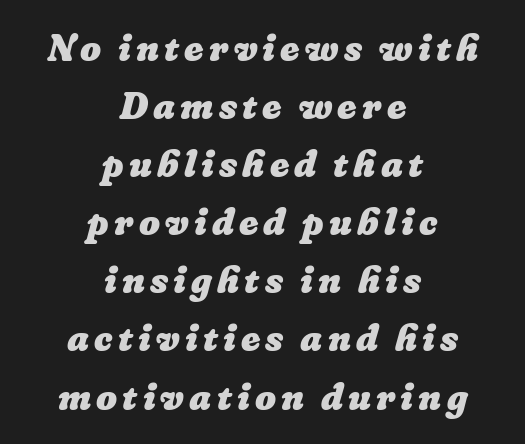
{"bold": "yes", "weight": "heavy", "width": "normal", "stroke_contrast": "low", "x_height": "medium", "monospaced": "no", "underline": "no", "align": "center", "line_spacing": "normal", "line_spacing_ratio": 1.57, "glyph_px": 37}
